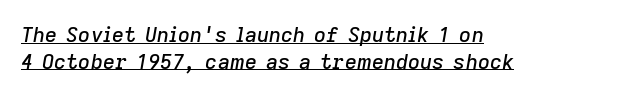
A classic flush-left, rag-right setting is used for this passage. In terms of posture, this sample is oblique. What's the leading like? Ordinary, nothing unusual. Observe the ordinary spacing: letters are neighbours, not strangers. Check the space under the baseline: a stroke is drawn there.
